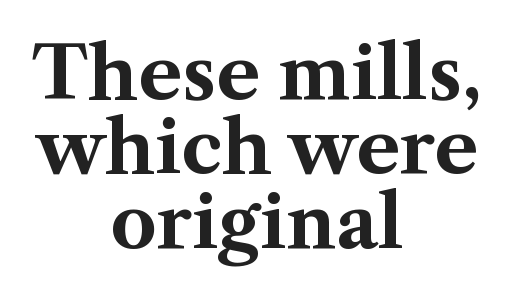
The image shows 73 px bold serif type, upright; set centered, tight line spacing (1.02x), normal letter spacing, not underlined; medium stroke contrast and a medium x-height.
